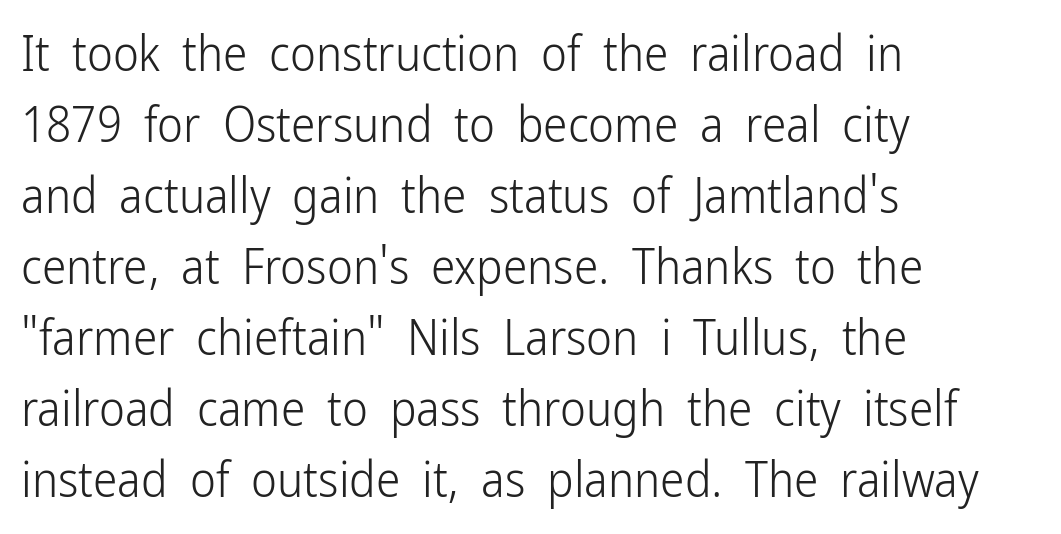
The image shows 49 px light, condensed sans-serif type, upright; set left-aligned, normal line spacing (1.45x), normal letter spacing, not underlined; low stroke contrast and a medium x-height.
